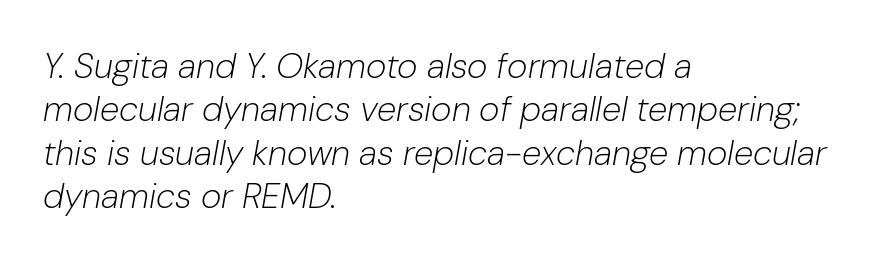
Descender tails drop into unmarked territory. Observe the lean: these are italic letterforms. Unbolded letterforms with no extra heft. Varying glyph widths throughout — classic text-font behaviour. Casual observation: everything's shoved over to the left.
